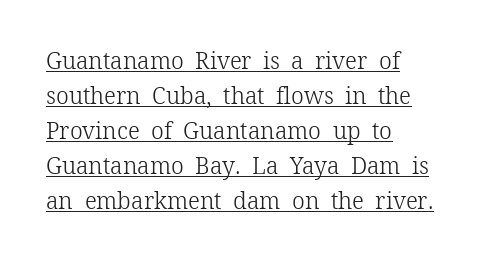
{"italic": "no", "bold": "no", "underline": "yes", "align": "left", "line_spacing": "normal", "line_spacing_ratio": 1.52, "letter_spacing": "normal", "letter_spacing_em": 0.0, "glyph_px": 23}
